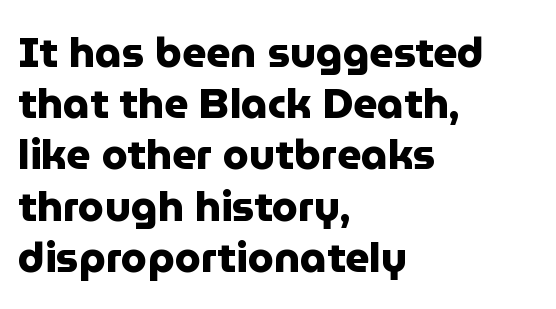
Q: Is the text bold? A: Yes.
Q: Is the text italic (slanted)? A: No, it is upright.
Q: Is the typeface a serif or a sans-serif typeface? A: Sans-serif.
Q: Is the text underlined? A: No.
Q: How is the paragraph aligned? A: Left-aligned.
Q: Is the spacing between letters normal or unusually wide? A: Normal.
Q: Width (condensed, normal, or wide)? A: Normal.
Q: Stroke contrast? A: Low.
Q: x-height? A: Medium.
Q: Monospaced? A: No.
